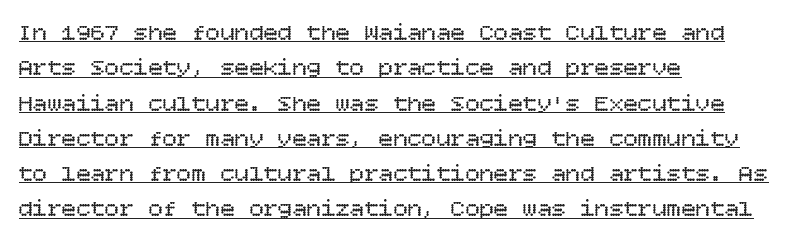
The image shows 24 px text type, upright; set left-aligned, normal line spacing (1.47x), normal letter spacing, underlined.
